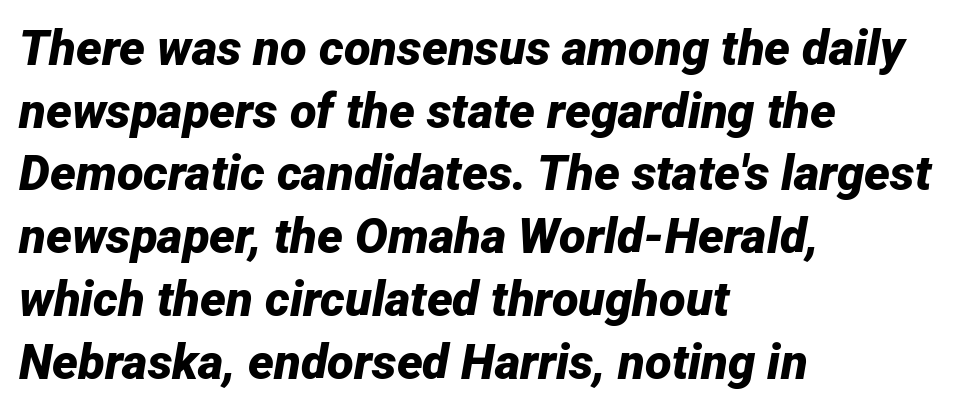
The image shows 49 px bold type, italic (leaning right); set left-aligned, normal line spacing (1.28x), normal letter spacing, not underlined; low stroke contrast and a medium x-height.
